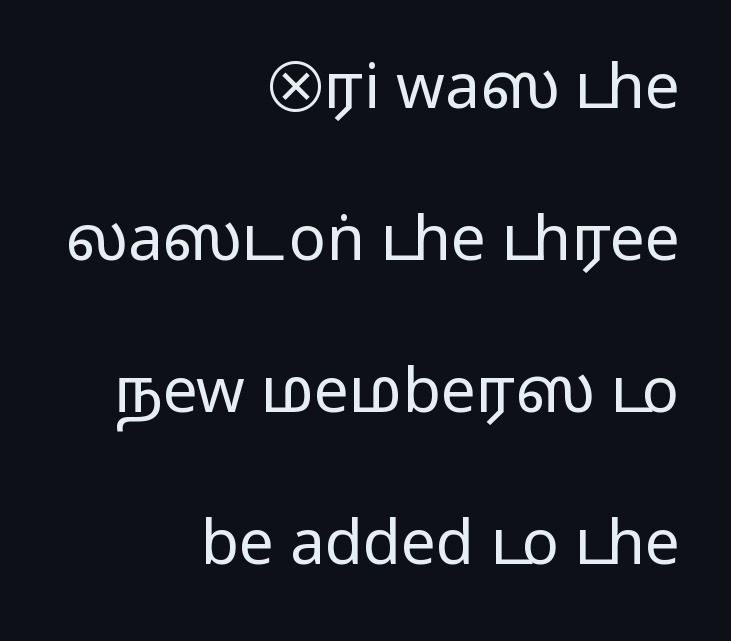
The image shows 62 px regular-weight, wide sans-serif type, upright; set right-aligned, loose line spacing (2.45x), normal letter spacing, not underlined; low stroke contrast and a medium x-height.
